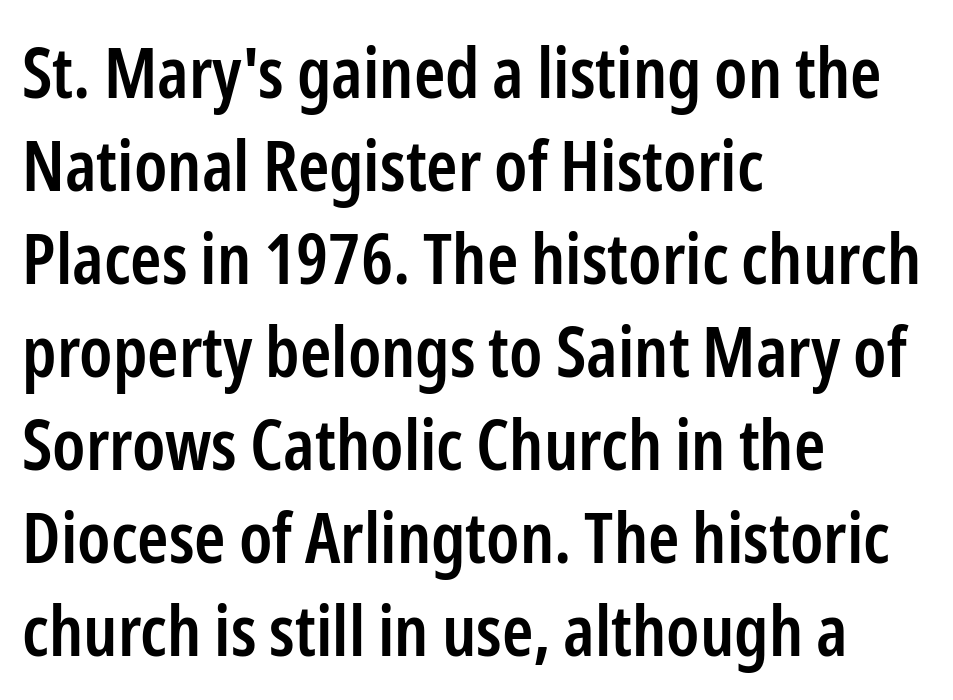
If you measured baseline to baseline, you'd find a middling distance. The rendering uses natural spacing where letterforms have individual widths. Inter-character spacing is left at the font's built-in metrics. Look at the bottom of the vertical strokes: they stop flat, with no serifs. The typography opts for an upright posture over an oblique one. Leftover space on each line is placed entirely after the last word.
